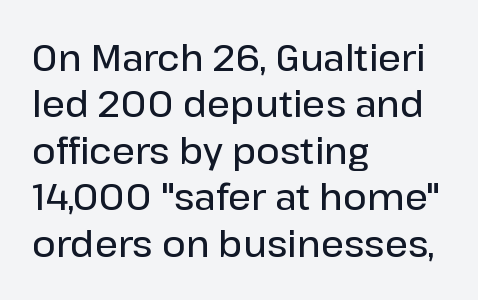
Q: Is the text bold? A: Semi-bold.
Q: Is the text italic (slanted)? A: No, it is upright.
Q: Is the typeface a serif or a sans-serif typeface? A: Sans-serif.
Q: Is the text underlined? A: No.
Q: How is the paragraph aligned? A: Left-aligned.
Q: Is the spacing between letters normal or unusually wide? A: Normal.
Q: Is the spacing between lines tight, normal or loose? A: Normal.
Q: Width (condensed, normal, or wide)? A: Normal.
Q: Stroke contrast? A: Low.
Q: x-height? A: Medium.
Q: Monospaced? A: No.
